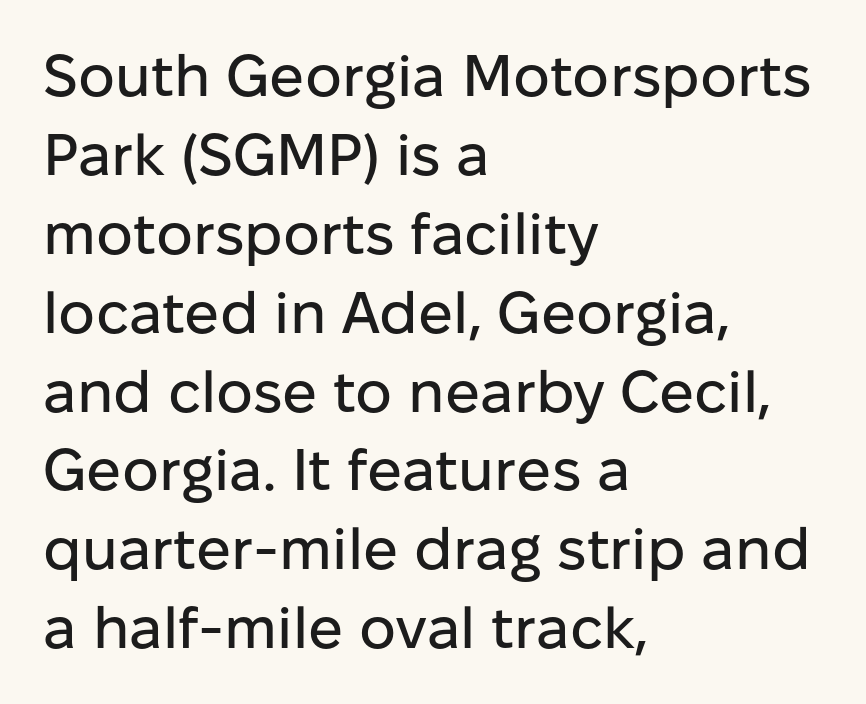
The type sits square on the baseline with zero lean. Each letter's strokes conclude bluntly, with no projecting serifs. The rendering keeps characters at their native spacing. The rendering uses a moderate line-height, typical for paragraphs.
